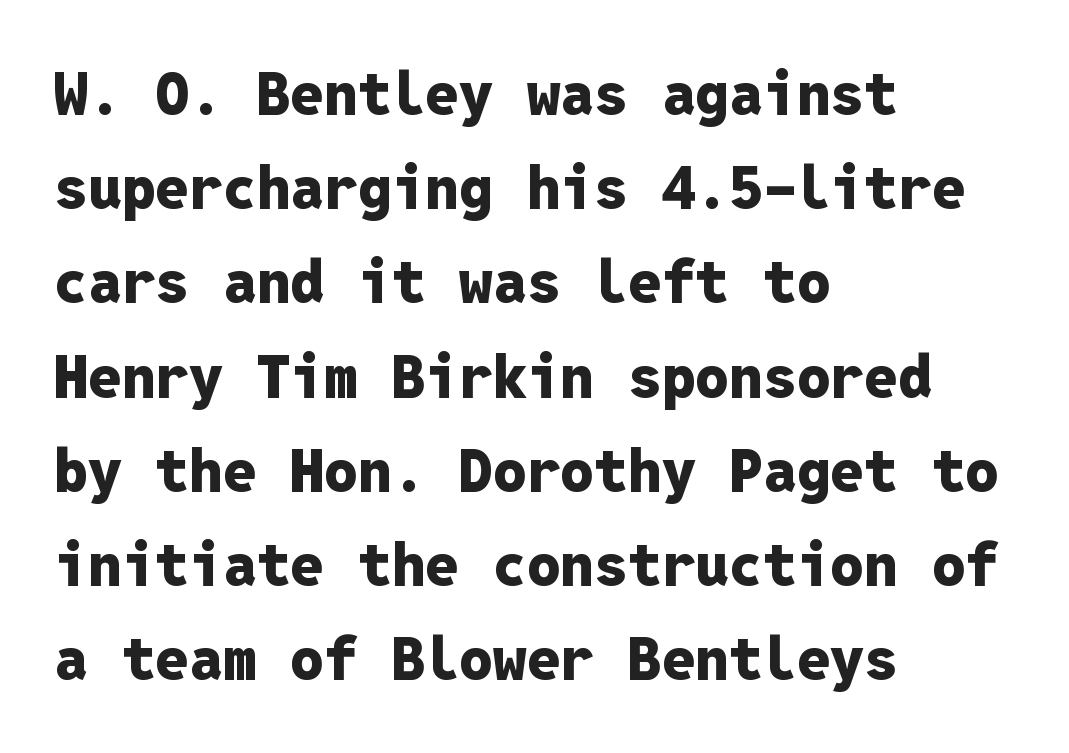
The image shows 60 px heavy sans-serif type, upright, monospaced; set left-aligned, normal line spacing (1.57x), normal letter spacing, not underlined; low stroke contrast and a medium x-height.
